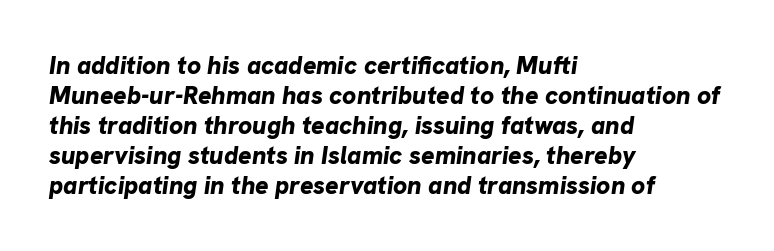
{"italic": "yes", "lean": "right", "slant_degrees": 8, "bold": "yes", "underline": "no", "align": "left", "line_spacing_ratio": 1.2, "letter_spacing": "normal", "letter_spacing_em": 0.0, "glyph_px": 25}
